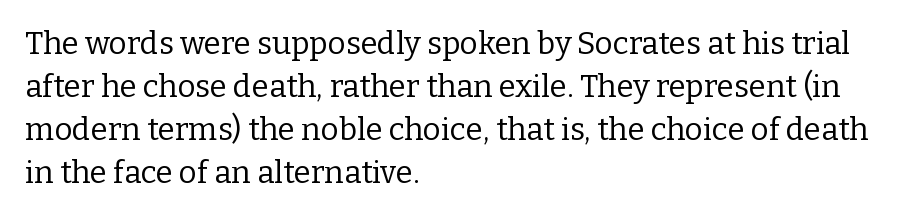
A classic flush-left, rag-right setting is used for this passage. In terms of posture, this sample is upright. Check where the strokes stop: tiny serifs finish them off. Heaviness? Minimal to ordinary, like unemphasized prose. Does the leading feel generous? No, just average. Nobody drew a line under any word here.
